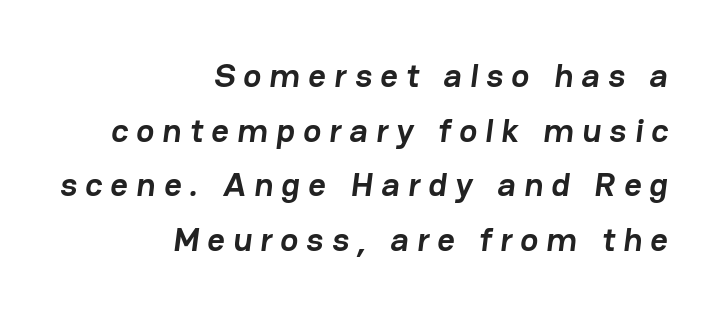
Normally led — the rows are evenly, conventionally spaced. Is this a sans? Yes — the strokes have no serifs. Spacing between characters has been opened up far beyond the box default. The setting favours the right margin, as signatures and pull-quotes sometimes do. The face used here has the dense, thick strokes of a bold. The string is rendered with underlining switched off.
